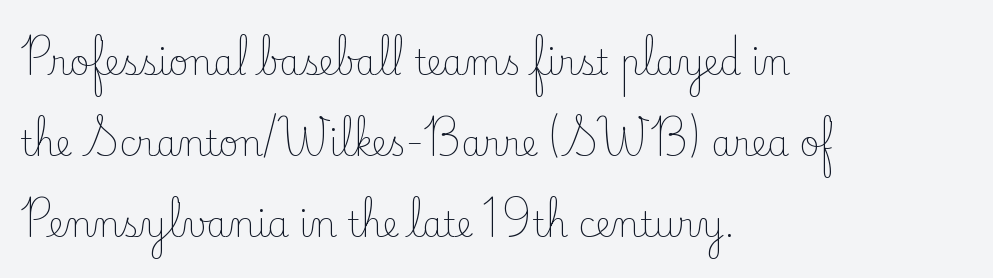
The image shows 34 px light serif type, upright; set left-aligned, loose line spacing (2.38x), normal letter spacing, not underlined; low stroke contrast and a small x-height.
